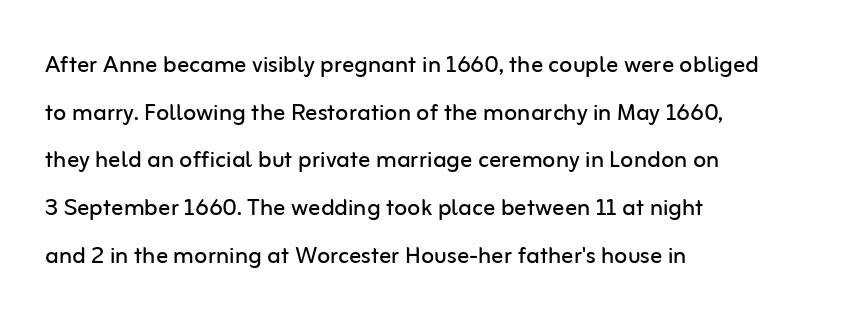
The setting favours the left margin, as ordinary paragraphs usually do. Proportional: the letters do not fall into vertical columns. Italic? Not at all — the glyphs are vertical. You could call the tracking neutral — neither tight nor loose. Weight: regular or lighter. Plain, unruled lines of type.
